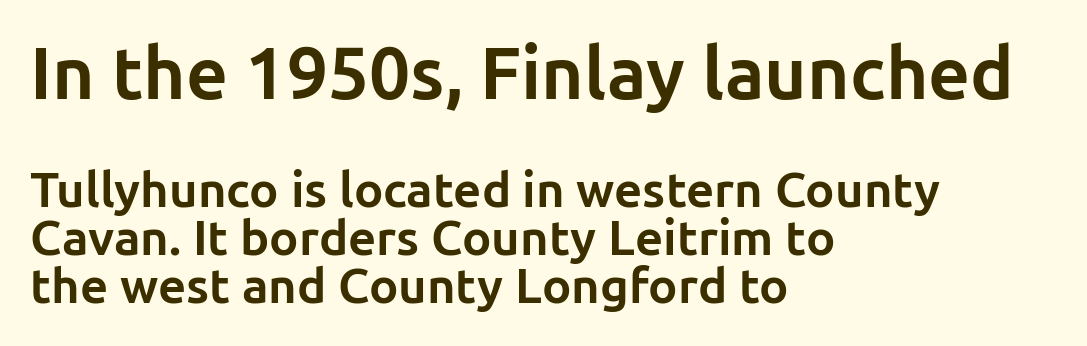
Q: Is the text bold? A: Yes.
Q: Is the text italic (slanted)? A: No, it is upright.
Q: Is the typeface a serif or a sans-serif typeface? A: Sans-serif.
Q: Is the text underlined? A: No.
Q: How is the paragraph aligned? A: Left-aligned.
Q: Is the spacing between letters normal or unusually wide? A: Normal.
Q: Is the spacing between lines tight, normal or loose? A: Tight.
Q: Which block of text is set in a larger size, the first (top) or the second (bottom)? A: The first (top) one.
Q: Width (condensed, normal, or wide)? A: Normal.
Q: Stroke contrast? A: Low.
Q: x-height? A: Medium.
Q: Monospaced? A: No.
